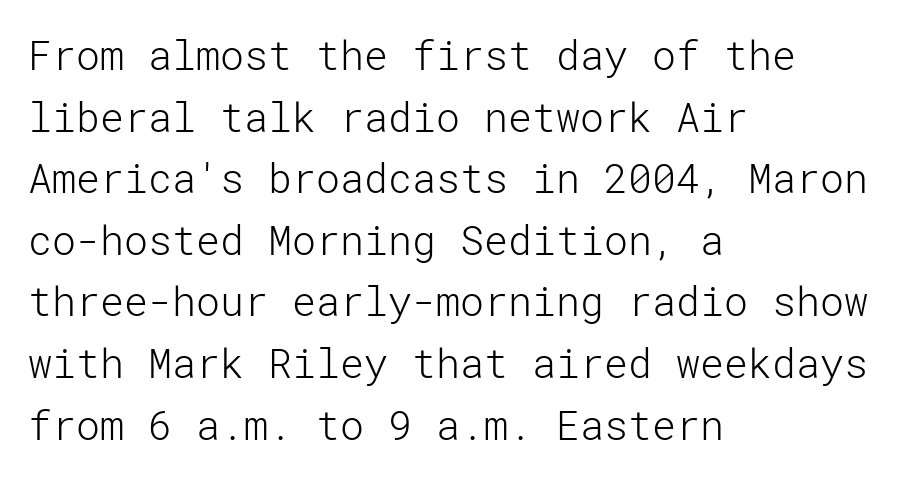
The image shows 40 px light sans-serif type, upright; set left-aligned, normal line spacing (1.54x), normal letter spacing, not underlined; low stroke contrast and a medium x-height.
